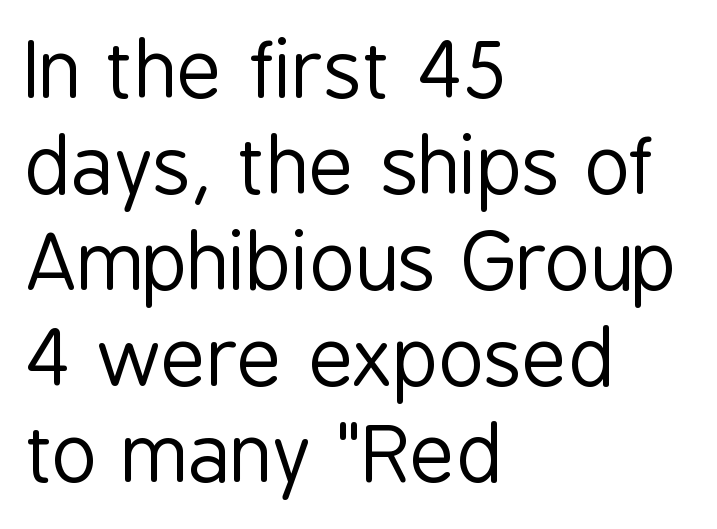
The passage shown is typed in a proportional face where columns would drift. The typesetter chose a ragged-right arrangement here. Posture: vertical. A light-to-regular cut is what we see here. Only glyphs here, with clear space below each row.
